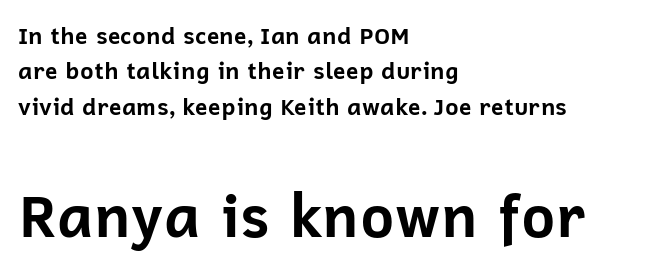
These lines are composed in type without serifs. The letters advance in unequal steps, a hallmark of proportional type. The type sits square on the baseline with zero lean. Nothing unusual about the tracking: characters are spaced as the font intends. The passage shown stacks its lines at a standard gap. The face used here has the dense, thick strokes of a bold.
